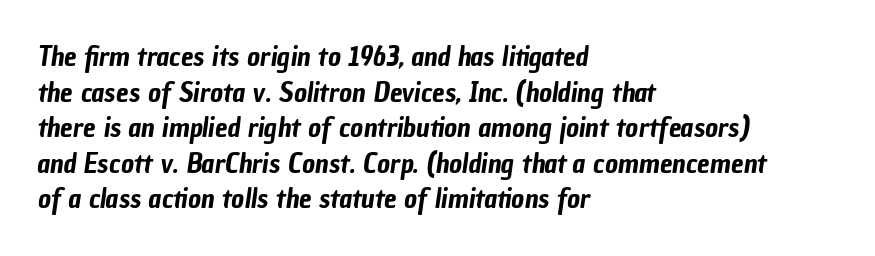
Q: Is the typeface a serif or a sans-serif typeface? A: Sans-serif.
Q: Is the text underlined? A: No.
Q: How is the paragraph aligned? A: Left-aligned.
Q: Is the spacing between letters normal or unusually wide? A: Normal.
Q: Is the spacing between lines tight, normal or loose? A: Normal.
Q: Width (condensed, normal, or wide)? A: Condensed.
Q: Stroke contrast? A: Low.
Q: x-height? A: Medium.
Q: Monospaced? A: No.
